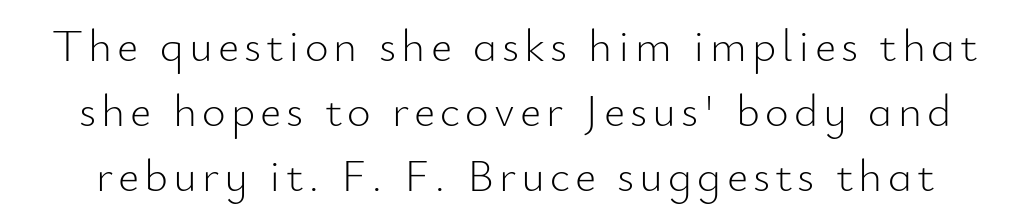
The designer left line spacing at the default. Do the characters align in a grid? No, the font is proportional. The typesetting does not lean heavy: it is not bold. Notice how the stems are strictly vertical — no italics here.
